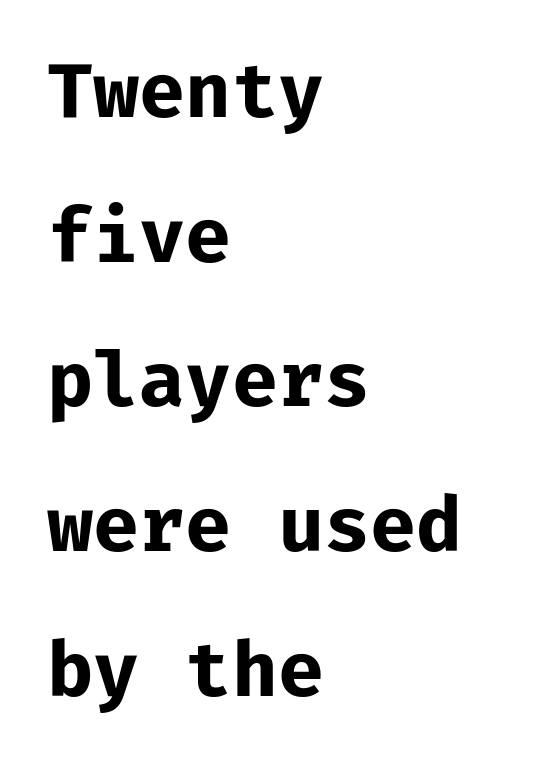
The image shows 75 px bold sans-serif type, upright, monospaced; set left-aligned, loose line spacing (1.93x), normal letter spacing, not underlined; low stroke contrast and a medium x-height.
